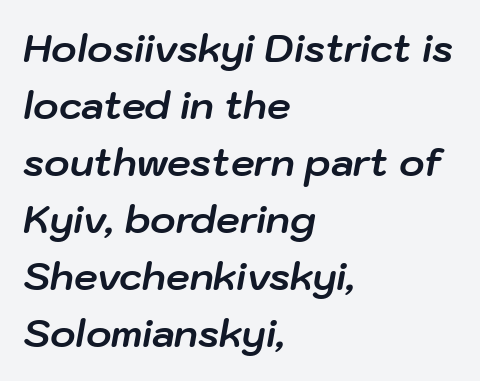
Descender tails drop into unmarked territory. The compositor pushed each line to the left boundary. Observe the lean: these are italic letterforms. Nothing unusual about the tracking: characters are spaced as the font intends. Strokes here are thick enough to call this a true bold. The rendering uses natural spacing where letterforms have individual widths.
